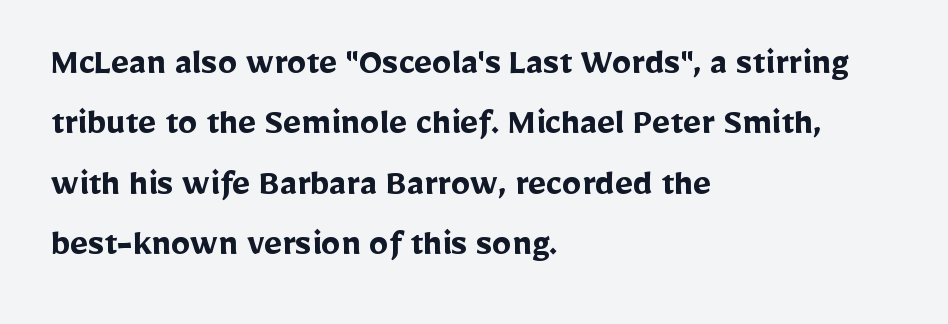
{"serif": "no", "italic": "no", "bold": "yes", "weight": "semibold", "width": "normal", "stroke_contrast": "low", "x_height": "medium", "monospaced": "no", "underline": "no", "align": "left", "line_spacing": "normal", "line_spacing_ratio": 1.55, "letter_spacing": "normal", "letter_spacing_em": 0.0, "glyph_px": 39}
